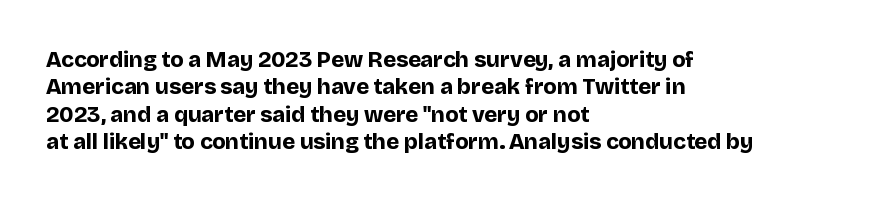
The image shows 22 px bold type, upright; set left-aligned, line spacing 1.24x, normal letter spacing, not underlined.
